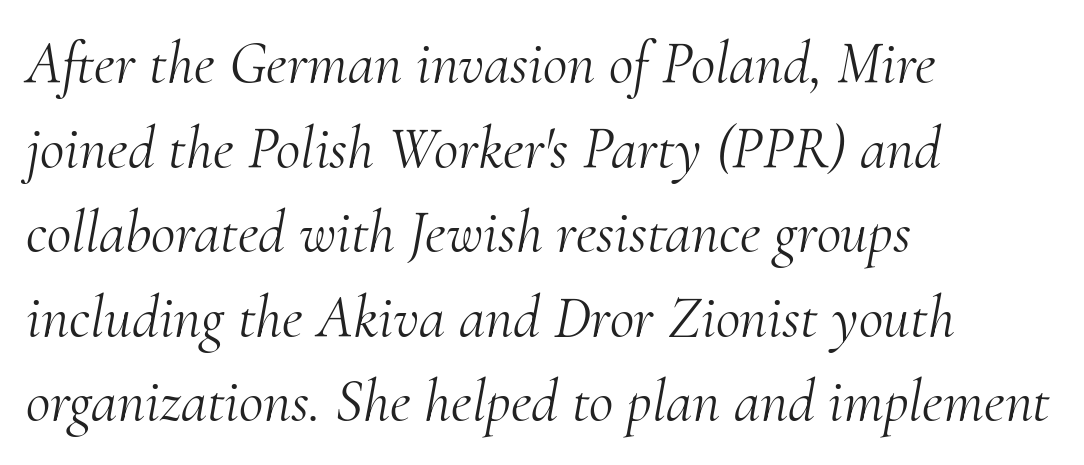
The image shows 60 px light serif type, italic (leaning right); set left-aligned, normal line spacing (1.41x), normal letter spacing, not underlined; medium stroke contrast and a small x-height.
